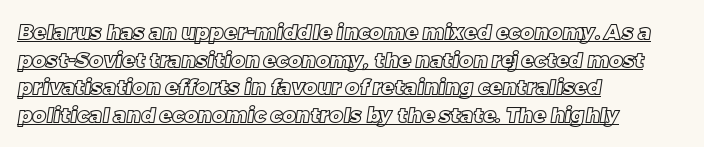
Default kerning and tracking; the words read as compact shapes. Visually the block forms a straight wall on the left and a jagged coastline on the right. The glyphs are accompanied by a horizontal stroke just below them. This sample keeps an unexceptional amount of space between lines.
